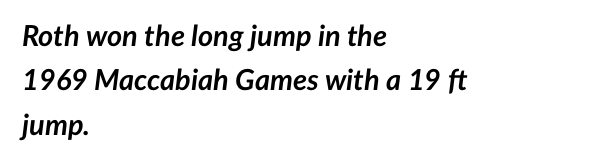
Q: Is the text bold? A: Yes.
Q: Is the text italic (slanted)? A: Yes, it leans right by about 7 degrees.
Q: Is the text underlined? A: No.
Q: How is the paragraph aligned? A: Left-aligned.
Q: Is the spacing between letters normal or unusually wide? A: Normal.
Q: Is the spacing between lines tight, normal or loose? A: Normal.
Q: Width (condensed, normal, or wide)? A: Normal.
Q: Stroke contrast? A: Low.
Q: x-height? A: Medium.
Q: Monospaced? A: No.
